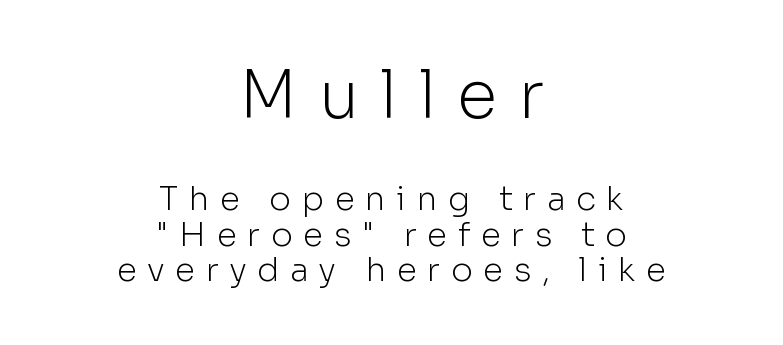
{"serif": "no", "italic": "no", "bold": "no", "weight": "light", "width": "normal", "stroke_contrast": "low", "x_height": "medium", "monospaced": "no", "underline": "no", "align": "center", "line_spacing": "tight", "line_spacing_ratio": 1.08, "letter_spacing": "wide", "letter_spacing_em": 0.32, "larger_block": "first", "size_ratio": 2.0, "glyph_px": 66}
